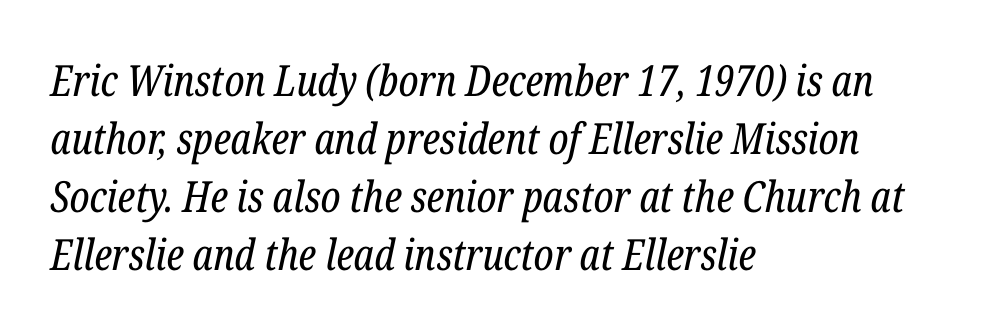
Q: Is the text bold? A: No.
Q: Is the text italic (slanted)? A: Yes, it leans right by about 12 degrees.
Q: Is the typeface a serif or a sans-serif typeface? A: Serif.
Q: Is the text underlined? A: No.
Q: How is the paragraph aligned? A: Left-aligned.
Q: Is the spacing between letters normal or unusually wide? A: Normal.
Q: Is the spacing between lines tight, normal or loose? A: Normal.
Q: Width (condensed, normal, or wide)? A: Condensed.
Q: Stroke contrast? A: Low.
Q: x-height? A: Medium.
Q: Monospaced? A: No.
